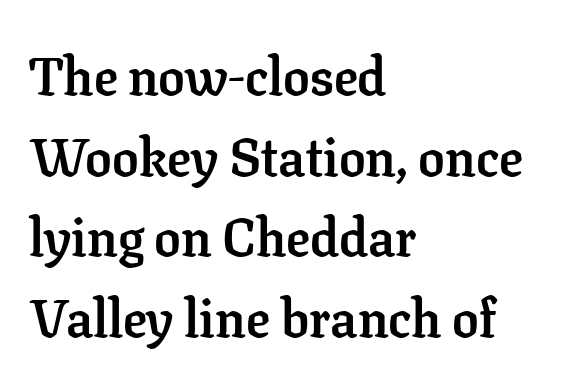
Q: Is the text bold? A: Yes.
Q: Is the text italic (slanted)? A: No, it is upright.
Q: Is the typeface a serif or a sans-serif typeface? A: Serif.
Q: Is the text underlined? A: No.
Q: How is the paragraph aligned? A: Left-aligned.
Q: Is the spacing between letters normal or unusually wide? A: Normal.
Q: Is the spacing between lines tight, normal or loose? A: Normal.
Q: Width (condensed, normal, or wide)? A: Normal.
Q: Stroke contrast? A: Low.
Q: x-height? A: Medium.
Q: Monospaced? A: No.
